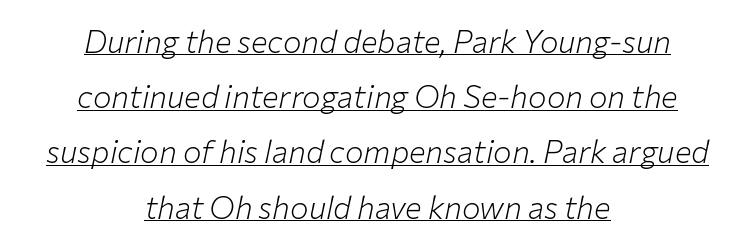
Has an underline been added? It has. Default kerning and tracking; the words read as compact shapes. Summary of weight: not heavy and not bold. Does the copy run flush right? No — it is centered line by line. Here the designer chose a conventional face with non-uniform glyph widths. Rendered with sloped, italic letterforms.
